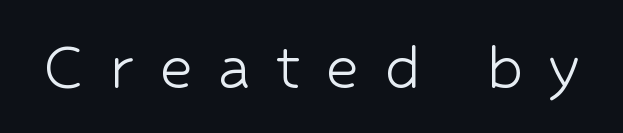
{"serif": "no", "italic": "no", "bold": "no", "weight": "light", "width": "normal", "stroke_contrast": "low", "x_height": "medium", "monospaced": "no", "underline": "no", "letter_spacing": "wide", "letter_spacing_em": 0.35, "glyph_px": 72}
